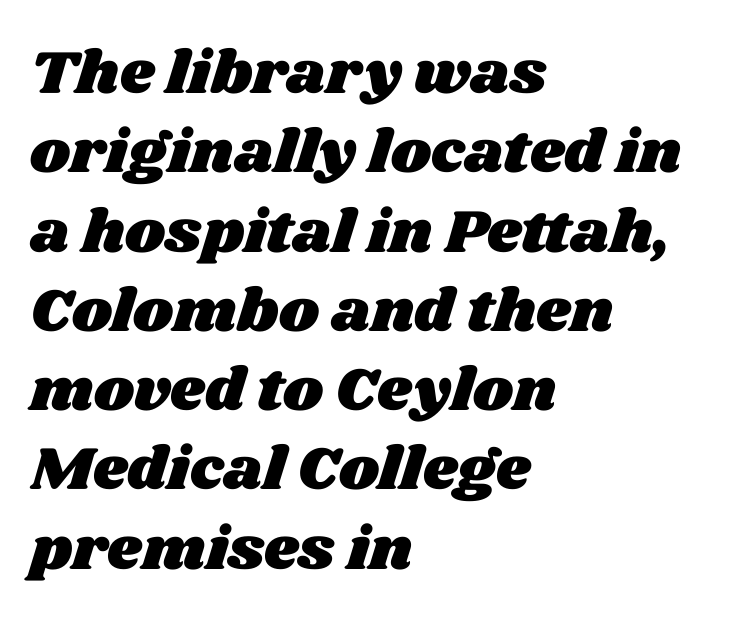
The letters advance in unequal steps, a hallmark of proportional type. The leading is moderate, giving the passage an even texture. Caption: standard tracking, unaltered. The baseline area is clear. A classic flush-left, rag-right setting is used for this passage.
